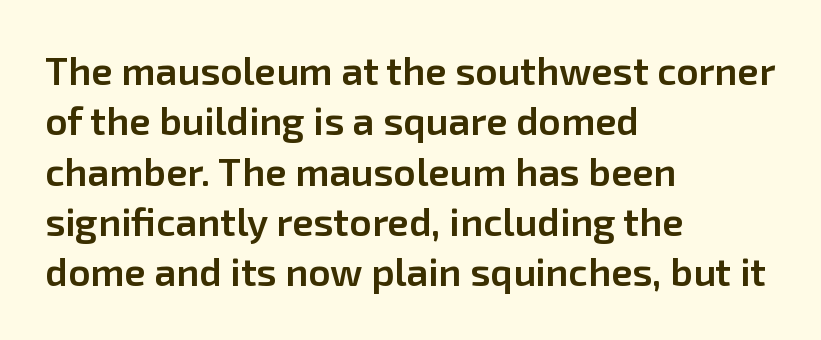
Q: Is the text bold? A: Semi-bold.
Q: Is the text italic (slanted)? A: No, it is upright.
Q: Is the typeface a serif or a sans-serif typeface? A: Sans-serif.
Q: Is the text underlined? A: No.
Q: How is the paragraph aligned? A: Left-aligned.
Q: Is the spacing between letters normal or unusually wide? A: Normal.
Q: Is the spacing between lines tight, normal or loose? A: Normal.
Q: Width (condensed, normal, or wide)? A: Normal.
Q: Stroke contrast? A: Low.
Q: x-height? A: Medium.
Q: Monospaced? A: No.
